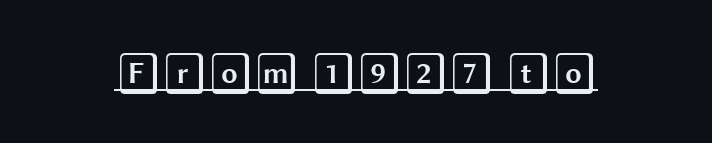
Q: Is the text italic (slanted)? A: No, it is upright.
Q: Is the text underlined? A: Yes.
Q: Is the spacing between letters normal or unusually wide? A: Normal.
Q: Width (condensed, normal, or wide)? A: Wide.
Q: x-height? A: Large.
